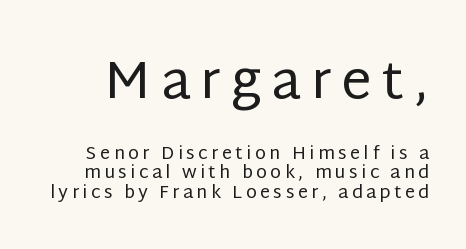
This sample trades vertical openness for compactness between lines. Check under the words: just untouched page. A roman cut, with each character standing at attention. Note: larger setting up top, smaller setting below.
